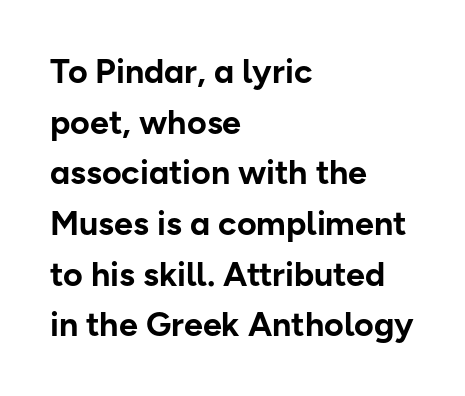
The image shows 34 px bold sans-serif type, upright; set left-aligned, normal line spacing (1.49x), normal letter spacing, not underlined; low stroke contrast and a medium x-height.
